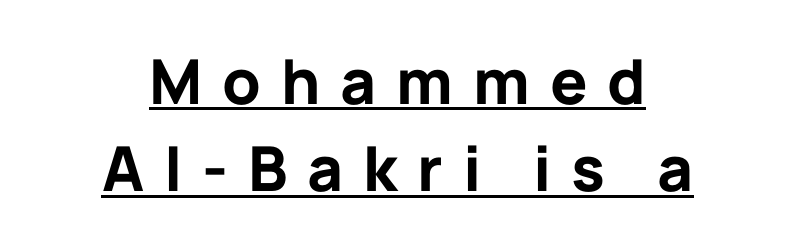
The typography opts for an upright posture over an oblique one. This rendering widens character spacing well past its baseline value. A student would call this center alignment; a typographer would say set centered. In terms of weight, the rendering is a true, heavy bold. The rendering uses natural spacing where letterforms have individual widths. Has an underline been added? It has.
